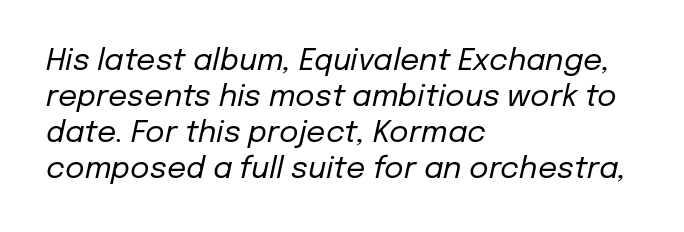
The image shows 30 px regular-weight type, italic (leaning right); set left-aligned, line spacing 1.2x, normal letter spacing, not underlined; low stroke contrast and a medium x-height.
